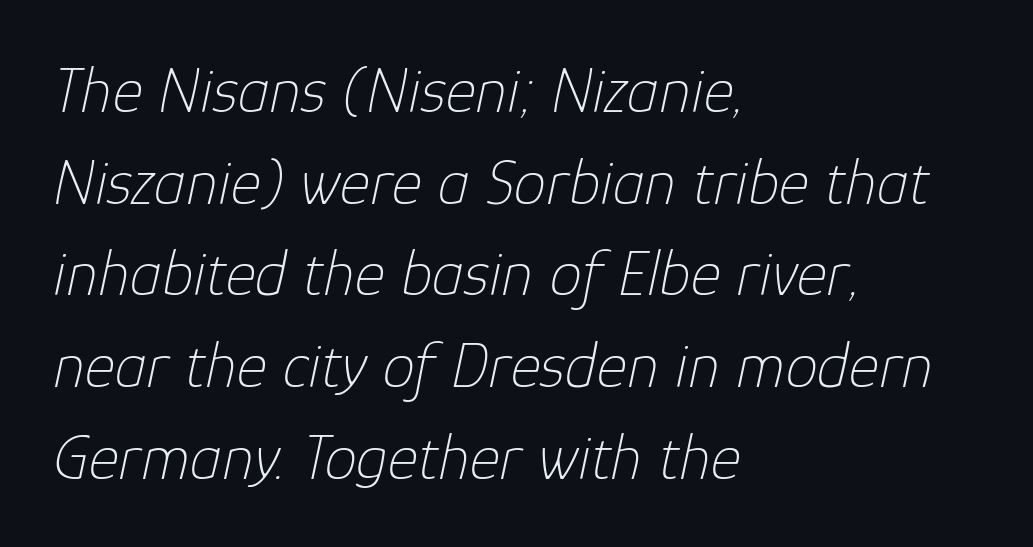
The image shows 65 px thin type, italic (leaning right); set left-aligned, normal line spacing (1.41x), normal letter spacing, not underlined; low stroke contrast and a medium x-height.
